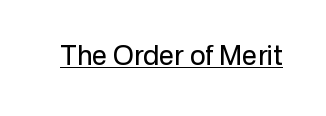
{"italic": "no", "bold": "no", "underline": "yes", "letter_spacing": "normal", "letter_spacing_em": 0.0, "glyph_px": 27}
